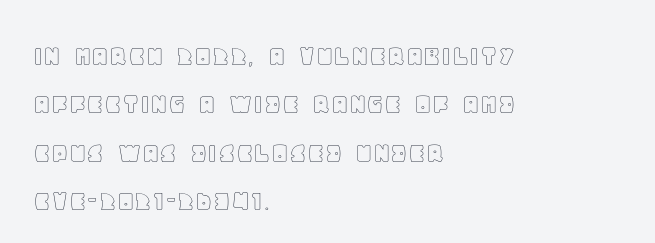
Alignment: flush left. Notice how the stems are strictly vertical — no italics here. What's the leading like? Ordinary, nothing unusual. The gaps between neighbouring characters are ordinary and unremarkable. The area under the type is left untouched. Think of a printed novel: that variable character pitch is what you see here.
